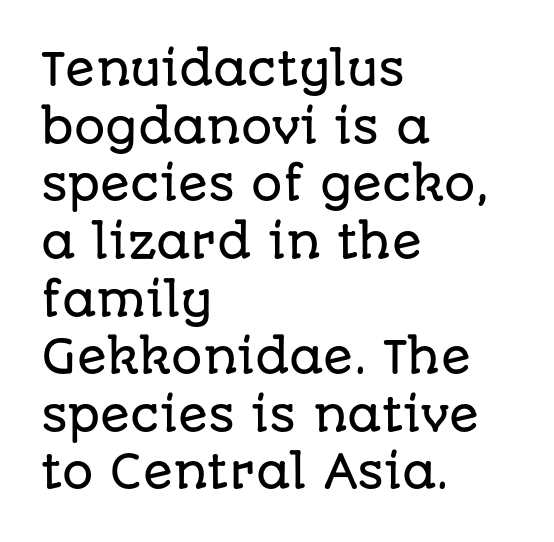
Italic? Not at all — the glyphs are vertical. The ragged edge is on the right, which tells us the setting is flush left. Just letters on the line, the space beneath them empty. Look at the tracking — it's just the regular setting, nothing added.
